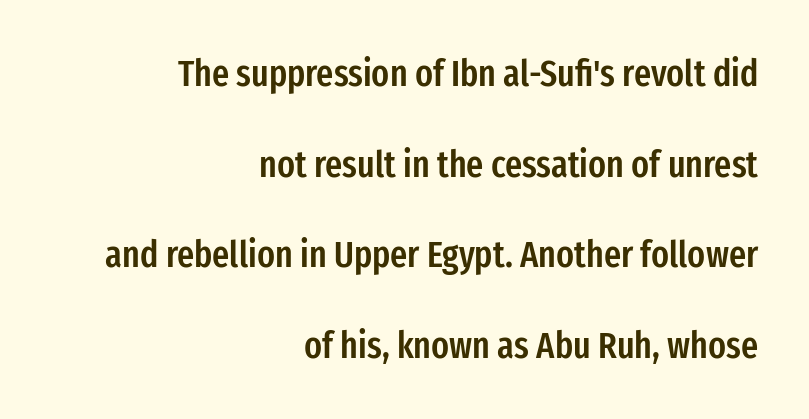
The image shows 37 px semibold, condensed sans-serif type, upright; set right-aligned, loose line spacing (2.45x), normal letter spacing, not underlined; low stroke contrast and a medium x-height.
